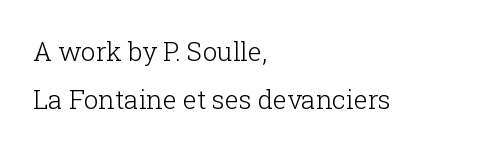
Q: Is the text bold? A: No.
Q: Is the text italic (slanted)? A: No, it is upright.
Q: Is the text underlined? A: No.
Q: How is the paragraph aligned? A: Left-aligned.
Q: Is the spacing between letters normal or unusually wide? A: Normal.
